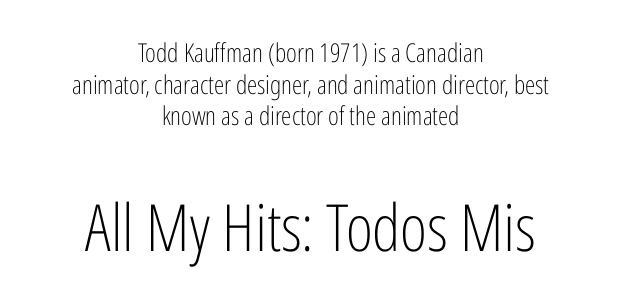
Q: Is the text bold? A: No.
Q: Is the text italic (slanted)? A: No, it is upright.
Q: Is the typeface a serif or a sans-serif typeface? A: Sans-serif.
Q: Is the text underlined? A: No.
Q: How is the paragraph aligned? A: Centered.
Q: Is the spacing between letters normal or unusually wide? A: Normal.
Q: Which block of text is set in a larger size, the first (top) or the second (bottom)? A: The second (bottom) one.
Q: Width (condensed, normal, or wide)? A: Condensed.
Q: Stroke contrast? A: Low.
Q: x-height? A: Medium.
Q: Monospaced? A: No.
